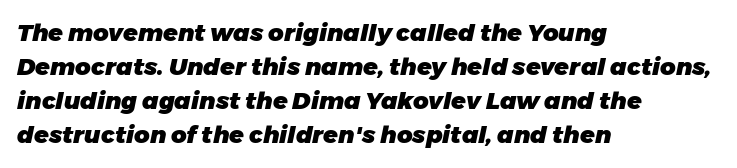
The image shows 24 px bold type, italic (leaning right); set left-aligned, normal line spacing (1.42x), normal letter spacing, not underlined.
